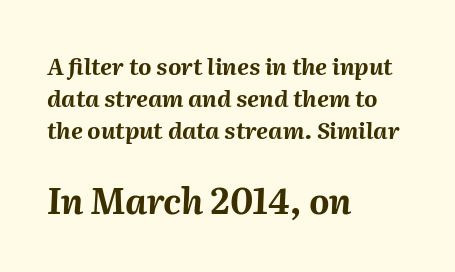
Q: Is the text bold? A: Yes.
Q: Is the text italic (slanted)? A: Yes, it leans right by about 2 degrees.
Q: Is the text underlined? A: No.
Q: How is the paragraph aligned? A: Left-aligned.
Q: Is the spacing between letters normal or unusually wide? A: Normal.
Q: Is the spacing between lines tight, normal or loose? A: Normal.
Q: Which block of text is set in a larger size, the first (top) or the second (bottom)? A: The second (bottom) one.
Q: Width (condensed, normal, or wide)? A: Normal.
Q: Stroke contrast? A: Medium.
Q: x-height? A: Medium.
Q: Monospaced? A: No.
